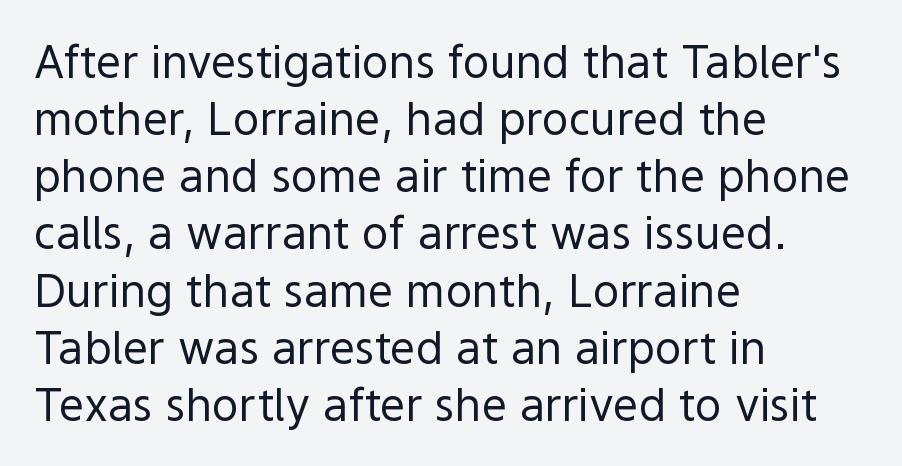
The image shows 45 px regular-weight sans-serif type, upright; set left-aligned, normal line spacing (1.27x), normal letter spacing, not underlined; a medium x-height.
